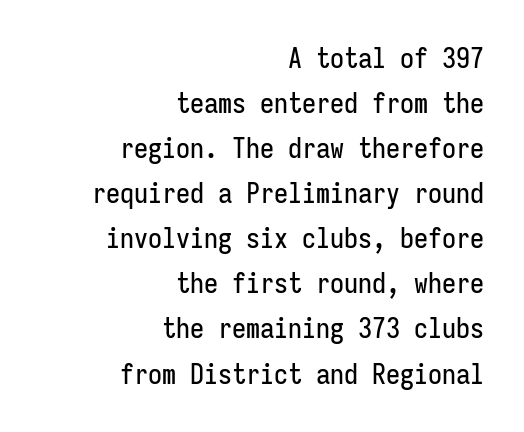
The image shows 28 px condensed sans-serif type, upright, monospaced; set right-aligned, normal line spacing (1.61x), normal letter spacing, not underlined; low stroke contrast and a medium x-height.
